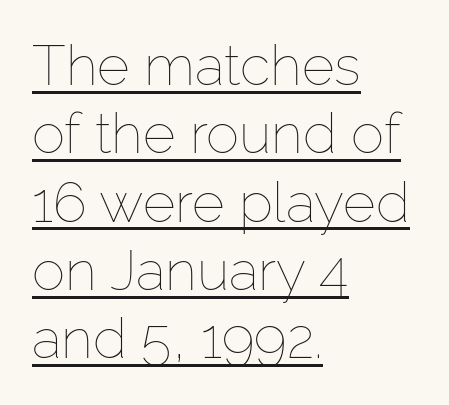
The image shows 56 px thin type, upright; set left-aligned, line spacing 1.22x, normal letter spacing, underlined; low stroke contrast and a medium x-height.
